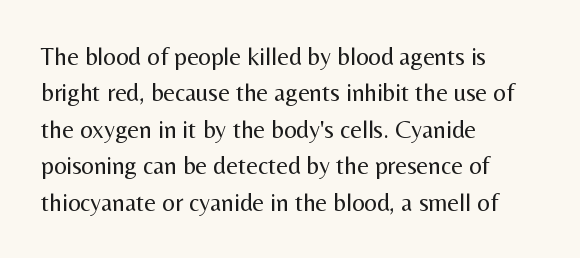
In terms of posture, this sample is upright. The passage shown has conventional tracking throughout. The zone under the glyphs is completely vacant. The lines are quadded left. These glyphs show unthickened strokes, regular width or finer. Rows of type keep a routine distance in the vertical direction.
